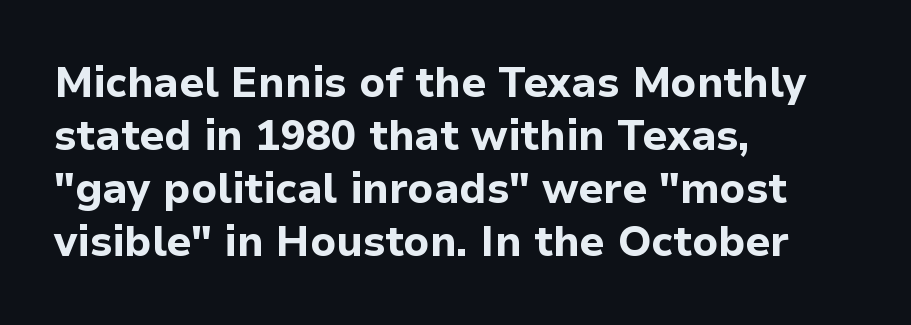
{"serif": "no", "italic": "no", "bold": "yes", "weight": "bold", "width": "normal", "stroke_contrast": "low", "x_height": "medium", "monospaced": "no", "underline": "no", "align": "left", "line_spacing": "normal", "line_spacing_ratio": 1.26, "letter_spacing": "normal", "letter_spacing_em": 0.0, "glyph_px": 42}
